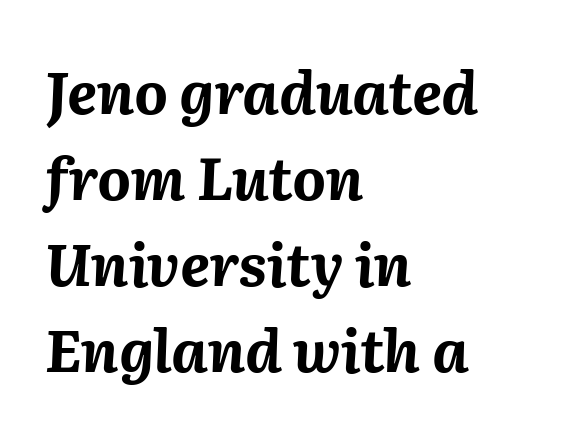
{"italic": "yes", "lean": "right", "slant_degrees": 2, "bold": "yes", "weight": "bold", "width": "normal", "stroke_contrast": "medium", "x_height": "medium", "monospaced": "no", "underline": "no", "align": "left", "line_spacing": "normal", "line_spacing_ratio": 1.48, "letter_spacing": "normal", "letter_spacing_em": 0.0, "glyph_px": 58}
